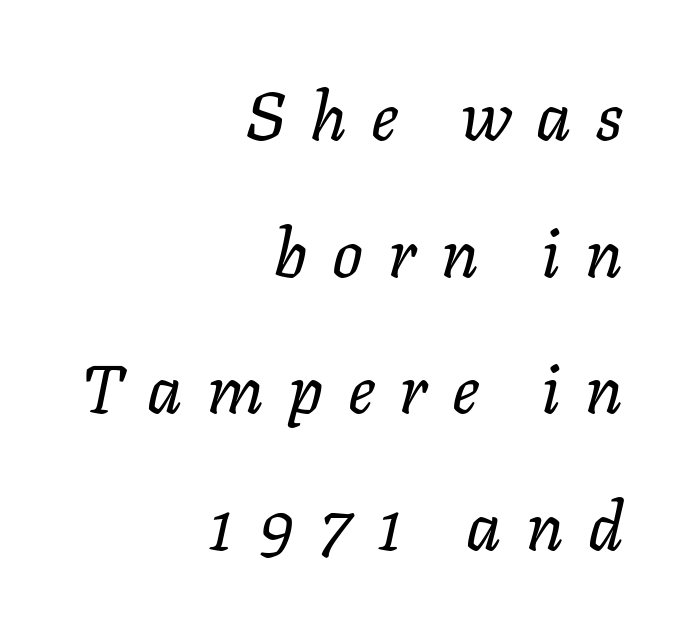
Q: Is the text bold? A: No.
Q: Is the text italic (slanted)? A: Yes, it leans right by about 11 degrees.
Q: Is the text underlined? A: No.
Q: How is the paragraph aligned? A: Right-aligned.
Q: Is the spacing between letters normal or unusually wide? A: Unusually wide.
Q: Is the spacing between lines tight, normal or loose? A: Loose.
Q: Width (condensed, normal, or wide)? A: Normal.
Q: Stroke contrast? A: Low.
Q: x-height? A: Medium.
Q: Monospaced? A: No.
